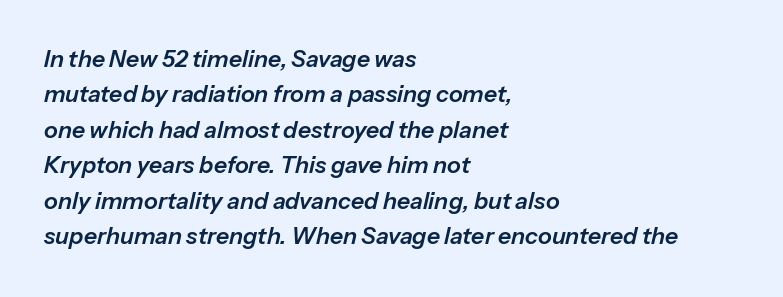
It's the slanting kind of type. Is the letter spacing exaggerated? No — it looks like the ordinary default. Short and long lines alike share a common starting point at left. Only glyphs here, with clear space below each row. Is there much room between lines? A standard amount, neither cramped nor airy.
